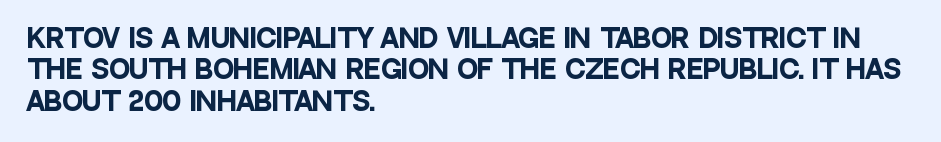
Q: Is the text bold? A: Yes.
Q: Is the text italic (slanted)? A: No, it is upright.
Q: Is the text underlined? A: No.
Q: How is the paragraph aligned? A: Left-aligned.
Q: Is the spacing between letters normal or unusually wide? A: Normal.
Q: Is the spacing between lines tight, normal or loose? A: Normal.
